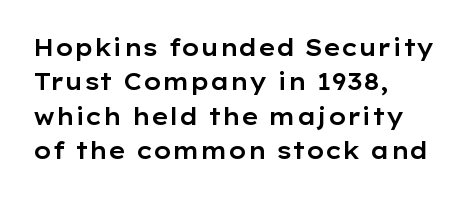
Q: Is the text italic (slanted)? A: No, it is upright.
Q: Is the text underlined? A: No.
Q: How is the paragraph aligned? A: Left-aligned.
Q: Is the spacing between letters normal or unusually wide? A: Normal.
Q: Is the spacing between lines tight, normal or loose? A: Normal.
